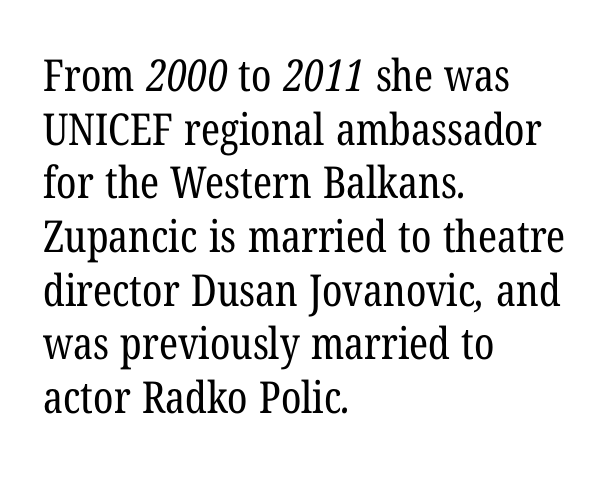
The image shows 44 px regular-weight, condensed serif type; set left-aligned, line spacing 1.22x, normal letter spacing, not underlined; low stroke contrast and a medium x-height.
